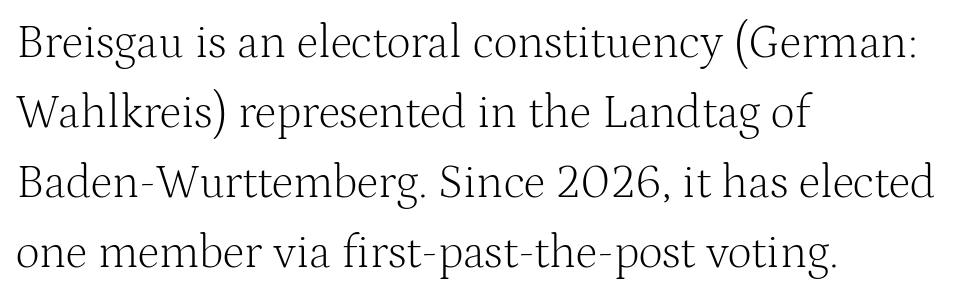
The image shows 47 px light serif type, upright; set left-aligned, normal line spacing (1.49x), normal letter spacing, not underlined; medium stroke contrast and a medium x-height.
